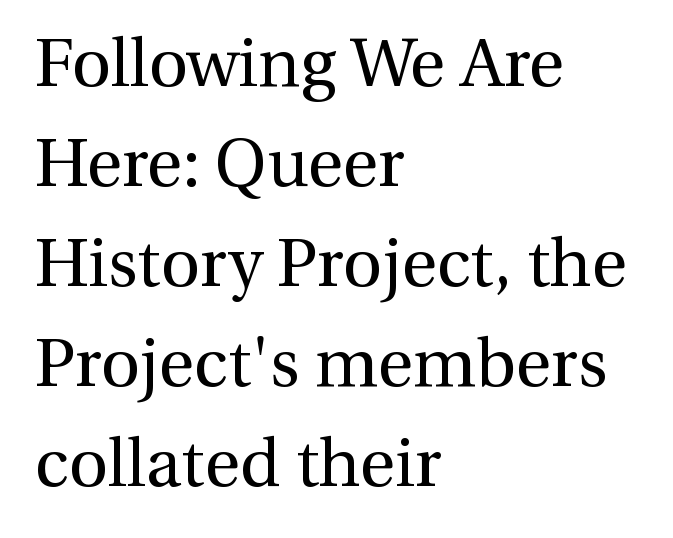
{"serif": "yes", "italic": "no", "bold": "no", "weight": "regular", "width": "normal", "stroke_contrast": "medium", "x_height": "medium", "monospaced": "no", "underline": "no", "align": "left", "line_spacing": "normal", "line_spacing_ratio": 1.47, "letter_spacing": "normal", "letter_spacing_em": 0.0, "glyph_px": 68}
